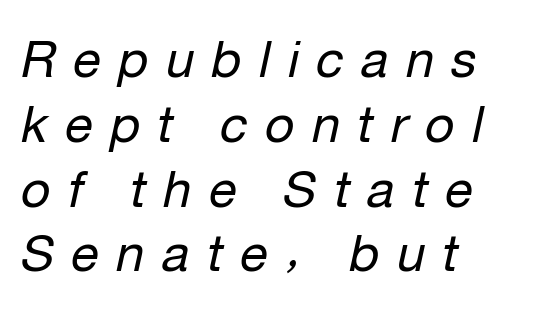
Q: Is the text bold? A: No.
Q: Is the text italic (slanted)? A: Yes, it leans right by about 12 degrees.
Q: Is the text underlined? A: No.
Q: How is the paragraph aligned? A: Left-aligned.
Q: Is the spacing between letters normal or unusually wide? A: Unusually wide.
Q: Is the spacing between lines tight, normal or loose? A: Normal.
Q: Width (condensed, normal, or wide)? A: Normal.
Q: Stroke contrast? A: Low.
Q: x-height? A: Medium.
Q: Monospaced? A: No.
